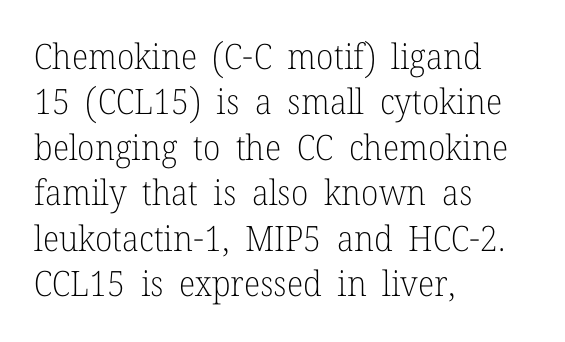
The type is set solid horizontally, with unmodified tracking. Does the copy run flush right? No — it runs flush left. No chunkiness to these letters — they're not bold. You could not count columns in this text — the font is proportionally spaced. Vertically, the passage feels balanced, rows spaced as you'd expect. Serif or sans? Serif — the stroke terminals have little feet.
